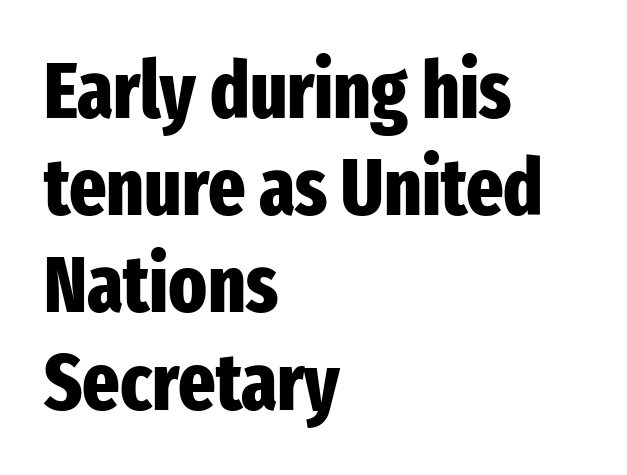
The image shows 79 px heavy, condensed sans-serif type, upright; set left-aligned, line spacing 1.23x, normal letter spacing, not underlined; low stroke contrast and a medium x-height.
